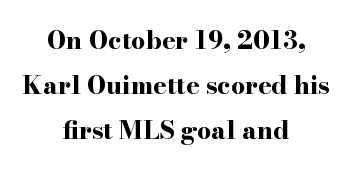
The image shows 25 px bold type, upright; set centered, line spacing 1.81x, normal letter spacing, not underlined.
